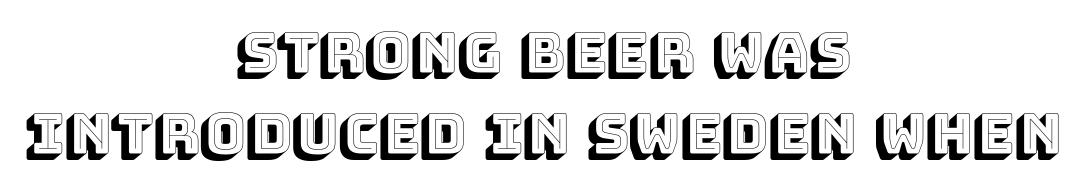
The image shows 55 px text type, upright; set centered, normal line spacing (1.48x), normal letter spacing, not underlined; a large x-height.
